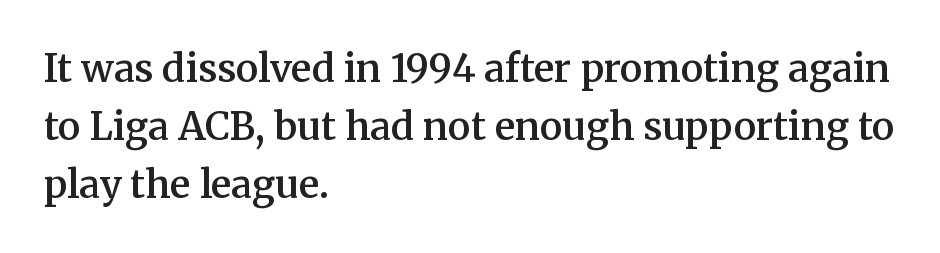
{"serif": "yes", "italic": "no", "bold": "semi", "weight": "semibold", "width": "normal", "stroke_contrast": "medium", "x_height": "medium", "monospaced": "no", "underline": "no", "align": "left", "line_spacing": "normal", "line_spacing_ratio": 1.52, "letter_spacing": "normal", "letter_spacing_em": 0.0, "glyph_px": 38}
